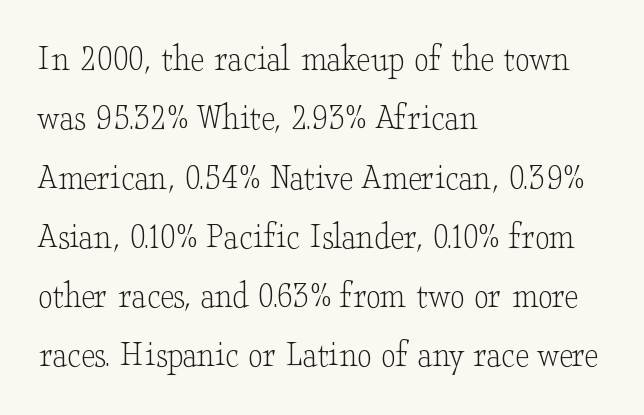
The image shows 38 px light, wide serif type, upright; set left-aligned, normal line spacing (1.56x), normal letter spacing, not underlined; low stroke contrast and a small x-height.
